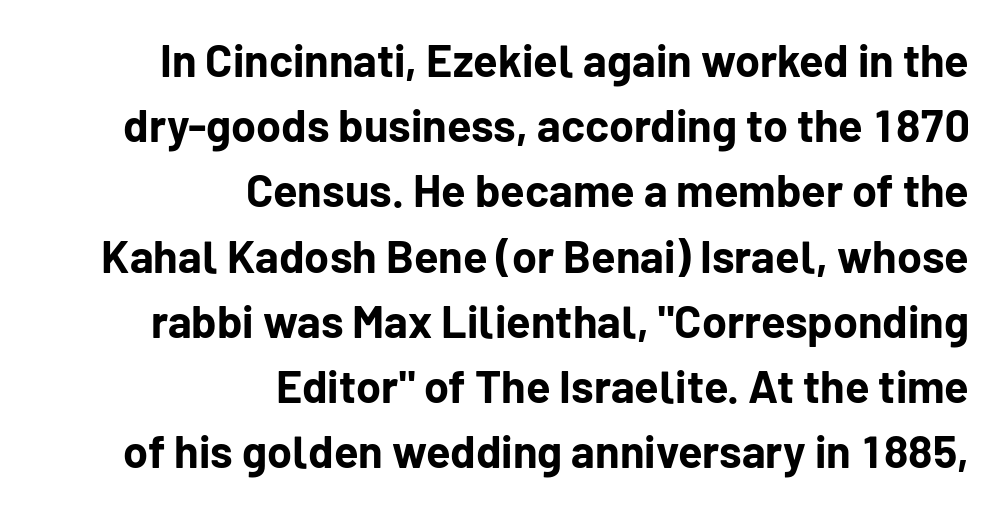
{"serif": "no", "italic": "no", "bold": "yes", "weight": "bold", "width": "normal", "stroke_contrast": "low", "x_height": "medium", "monospaced": "no", "underline": "no", "align": "right", "line_spacing": "normal", "line_spacing_ratio": 1.45, "letter_spacing": "normal", "letter_spacing_em": 0.0, "glyph_px": 45}
